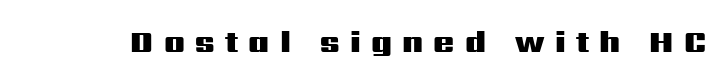
{"serif": "no", "italic": "no", "bold": "yes", "weight": "heavy", "width": "wide", "stroke_contrast": "medium", "x_height": "medium", "monospaced": "no", "underline": "no", "letter_spacing": "wide", "letter_spacing_em": 0.33, "glyph_px": 31}
